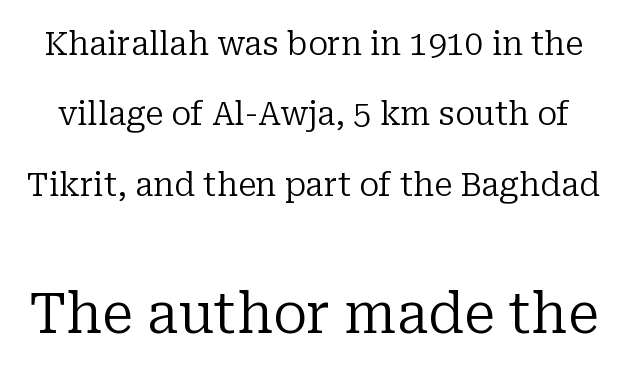
The face used here is rendered with its standard letterfit. This is the regular roman posture of the typeface. The gap between lines stays unmarked. The composition opens small and finishes big.
